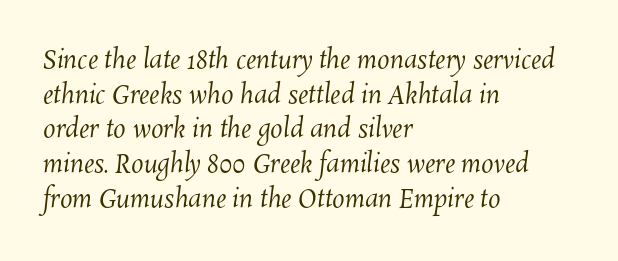
{"bold": "no", "underline": "no", "align": "left", "line_spacing": "normal", "line_spacing_ratio": 1.39, "letter_spacing": "normal", "letter_spacing_em": 0.0, "glyph_px": 25}
